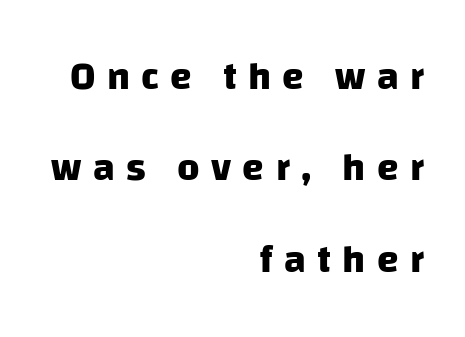
The image shows 39 px heavy sans-serif type; set right-aligned, loose line spacing (2.34x), unusually wide letter spacing (+0.29 em), not underlined; low stroke contrast and a large x-height.
